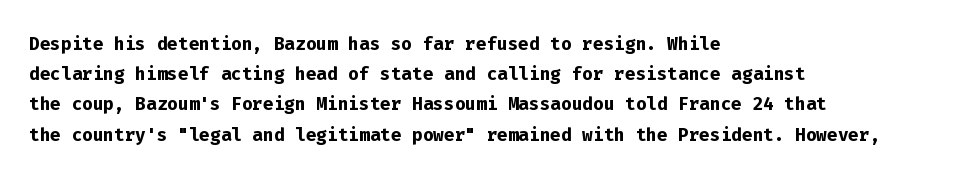
The image shows 25 px bold type, upright; set left-aligned, line spacing 1.21x, normal letter spacing, not underlined.
